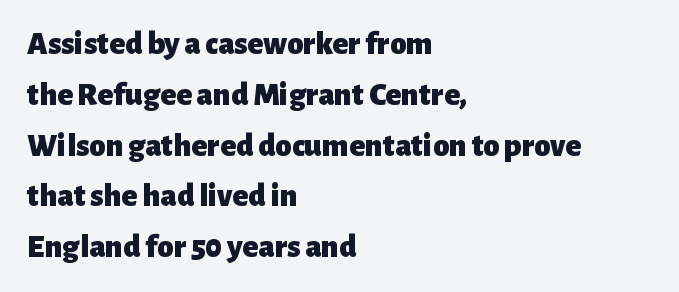
Q: Is the text bold? A: Yes.
Q: Is the text italic (slanted)? A: No, it is upright.
Q: Is the typeface a serif or a sans-serif typeface? A: Sans-serif.
Q: Is the text underlined? A: No.
Q: How is the paragraph aligned? A: Left-aligned.
Q: Is the spacing between letters normal or unusually wide? A: Normal.
Q: Is the spacing between lines tight, normal or loose? A: Normal.
Q: Width (condensed, normal, or wide)? A: Normal.
Q: Stroke contrast? A: Low.
Q: x-height? A: Medium.
Q: Monospaced? A: No.
